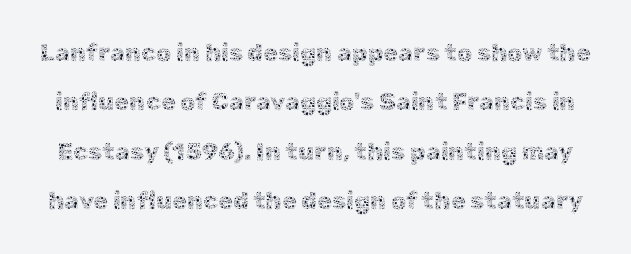
The rendering keeps characters at their native spacing. This is roman type, the default non-slanted kind. The lines are spread far apart with generous leading. Clear beneath every line of the passage. Stroke mass is kept to a normal reading level or below.
